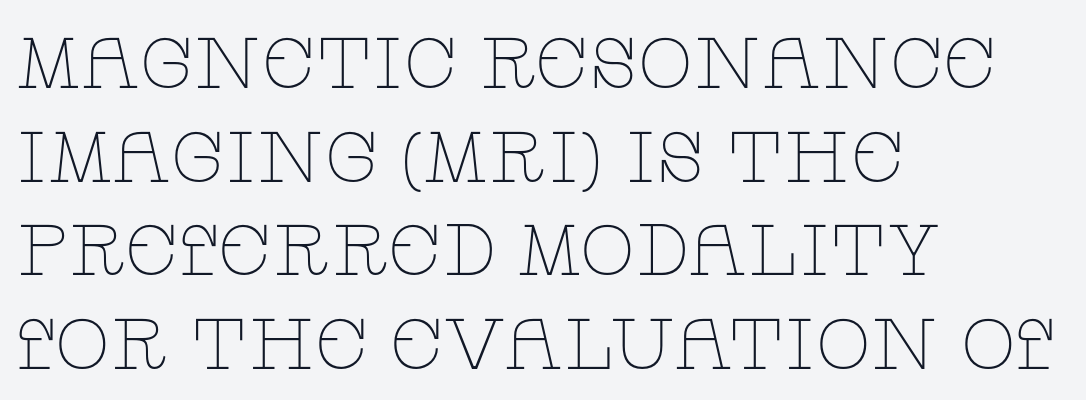
This sample uses a serif face. No word sits above an underline. Tracking value appears to be zero — textbook default spacing. Proportional: the letters do not fall into vertical columns. Does the copy run flush right? No — it runs flush left. Posture: straight, roman, zero tilt.
